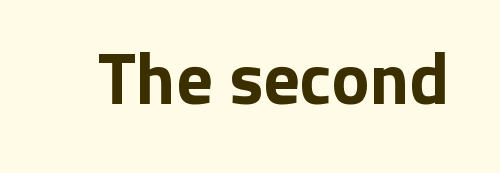
Q: Is the text bold? A: Yes.
Q: Is the text italic (slanted)? A: No, it is upright.
Q: Is the typeface a serif or a sans-serif typeface? A: Sans-serif.
Q: Is the text underlined? A: No.
Q: Is the spacing between letters normal or unusually wide? A: Normal.
Q: Width (condensed, normal, or wide)? A: Normal.
Q: Stroke contrast? A: Low.
Q: x-height? A: Medium.
Q: Monospaced? A: No.
